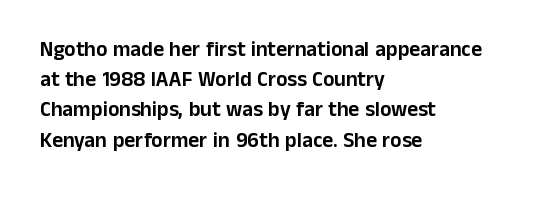
The image shows 21 px text type, upright; set left-aligned, normal line spacing (1.44x), normal letter spacing, not underlined.
